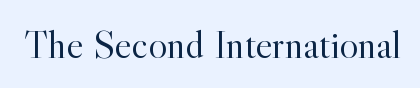
The letters carry serifs — small finishing strokes at the ends of their stems. The words here are not underlined. Style check: upright. No extra tracking has been applied to these lines.
